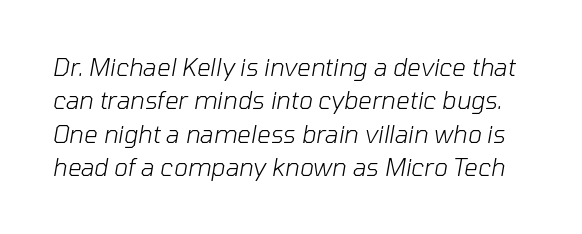
Q: Is the text bold? A: No.
Q: Is the text italic (slanted)? A: Yes, it leans right by about 10 degrees.
Q: Is the text underlined? A: No.
Q: Is the spacing between letters normal or unusually wide? A: Normal.
Q: Is the spacing between lines tight, normal or loose? A: Normal.
